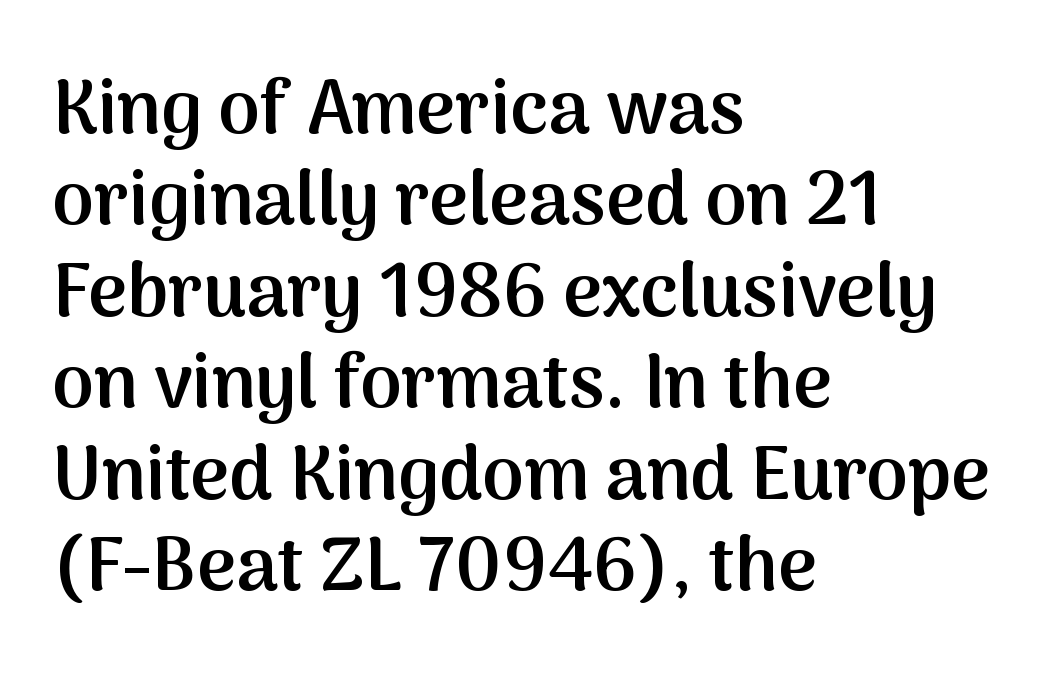
{"serif": "no", "italic": "no", "bold": "semi", "weight": "semibold", "width": "normal", "stroke_contrast": "medium", "x_height": "medium", "monospaced": "no", "underline": "no", "align": "left", "line_spacing_ratio": 1.22, "letter_spacing": "normal", "letter_spacing_em": 0.0, "glyph_px": 75}
